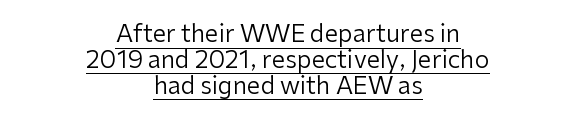
Q: Is the text bold? A: No.
Q: Is the text italic (slanted)? A: No, it is upright.
Q: Is the text underlined? A: Yes.
Q: How is the paragraph aligned? A: Centered.
Q: Is the spacing between letters normal or unusually wide? A: Normal.
Q: Is the spacing between lines tight, normal or loose? A: Tight.
